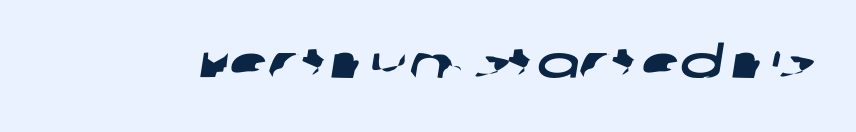
Check the space under the baseline: it is left empty. Spacing verdict: proportional, widths tailored to each character. The letterforms sit shoulder to shoulder at normal distance. Nope, no serifs anywhere on these letters.
